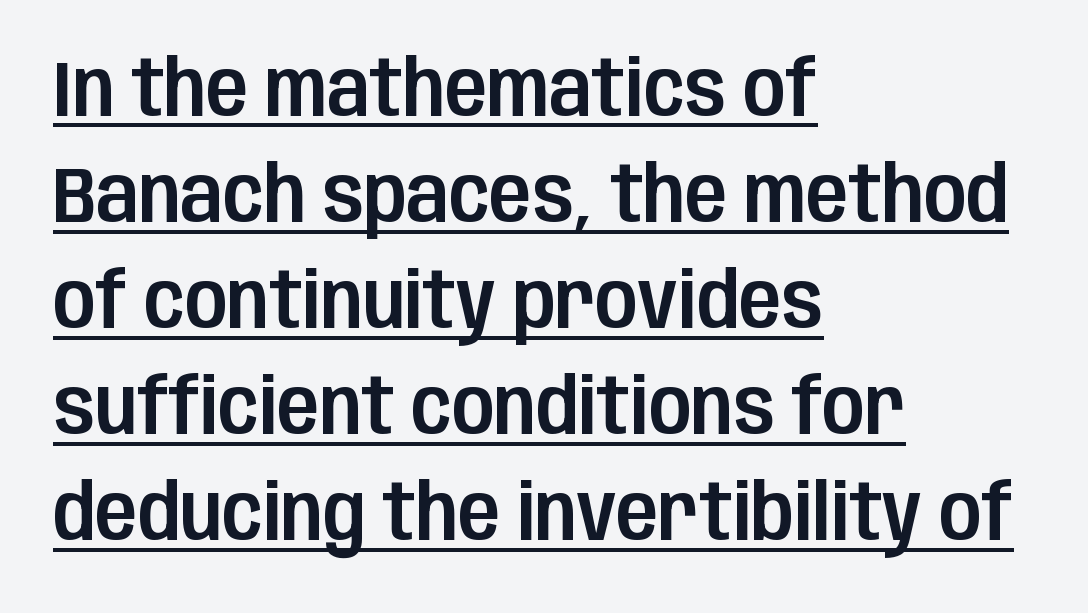
The image shows 78 px condensed sans-serif type, upright; set left-aligned, normal line spacing (1.36x), normal letter spacing, underlined; low stroke contrast and a large x-height.
